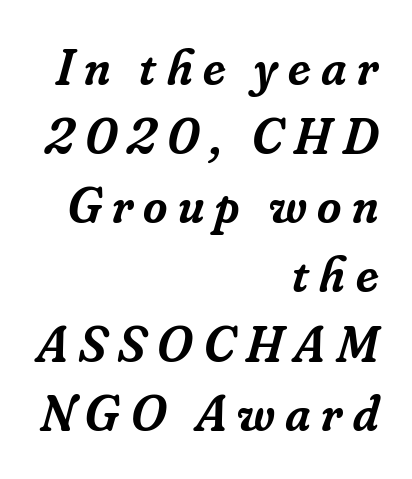
This rendering employs a face with finishing strokes, i.e., a serif. Varying glyph widths throughout — classic text-font behaviour. In terms of posture, this sample is oblique. The glyphs are unaccompanied by any horizontal stroke below them. Loose tracking; the words dissolve into strings of separated letters. The passage shown stacks its lines at a standard gap.
